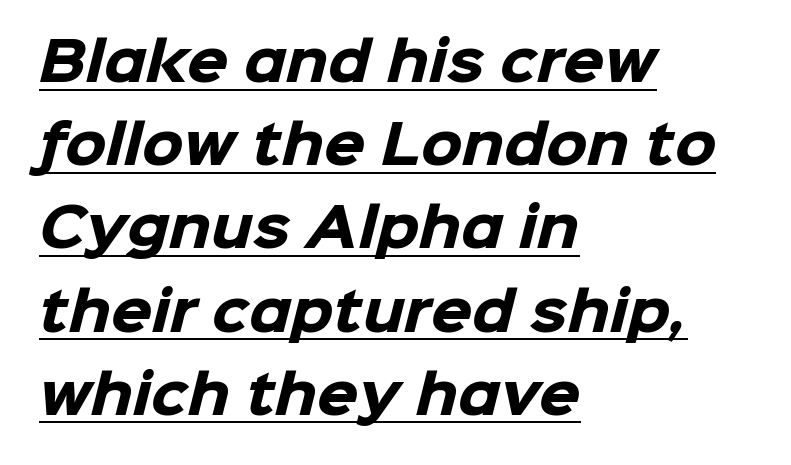
{"serif": "no", "bold": "yes", "weight": "heavy", "width": "normal", "stroke_contrast": "low", "x_height": "medium", "monospaced": "no", "underline": "yes", "align": "left", "line_spacing": "normal", "line_spacing_ratio": 1.57, "letter_spacing": "normal", "letter_spacing_em": 0.0, "glyph_px": 53}
